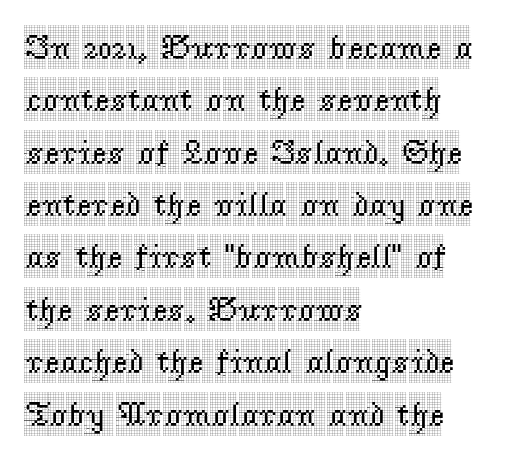
Proportional: the letters do not fall into vertical columns. A classic flush-left, rag-right setting is used for this passage. No italicization has been applied; the sample stays upright. If you measured baseline to baseline, you'd find a middling distance. The letterforms sit shoulder to shoulder at normal distance.
